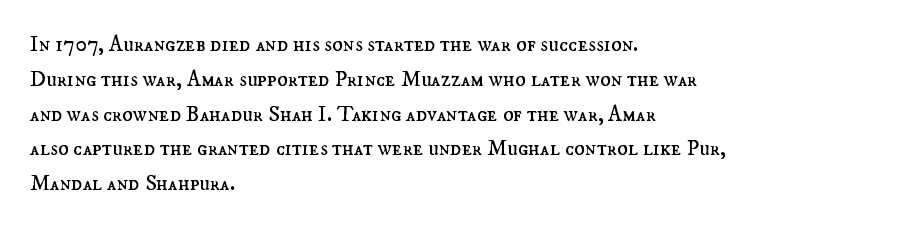
Q: Is the text bold? A: No.
Q: Is the text italic (slanted)? A: No, it is upright.
Q: Is the text underlined? A: No.
Q: How is the paragraph aligned? A: Left-aligned.
Q: Is the spacing between letters normal or unusually wide? A: Normal.
Q: Is the spacing between lines tight, normal or loose? A: Normal.
